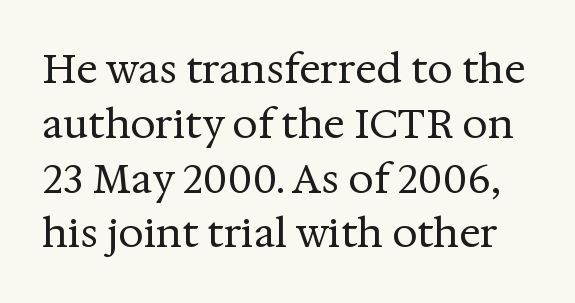
Q: Is the text bold? A: No.
Q: Is the text italic (slanted)? A: No, it is upright.
Q: Is the typeface a serif or a sans-serif typeface? A: Serif.
Q: Is the text underlined? A: No.
Q: Is the spacing between letters normal or unusually wide? A: Normal.
Q: Is the spacing between lines tight, normal or loose? A: Normal.
Q: Width (condensed, normal, or wide)? A: Normal.
Q: Stroke contrast? A: Medium.
Q: x-height? A: Medium.
Q: Monospaced? A: No.
